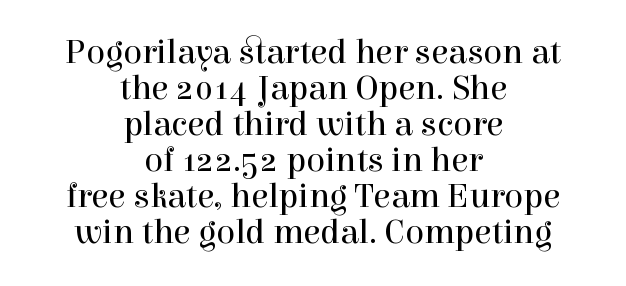
The typeface chosen for these lines features serifs. Baseline-to-baseline distance is barely more than the letter height. Vertical strokes here are truly vertical. Looks like regular typesetting: each glyph gets only the width it needs.
